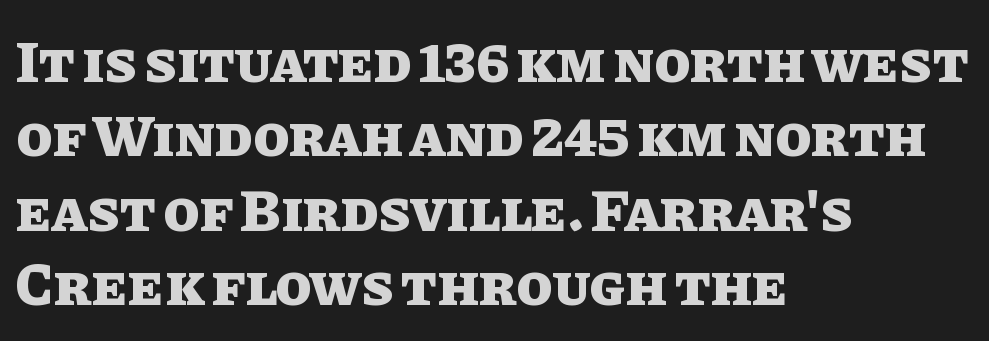
The image shows 59 px heavy type, upright; set left-aligned, normal line spacing (1.26x), normal letter spacing, not underlined; low stroke contrast and a large x-height.
